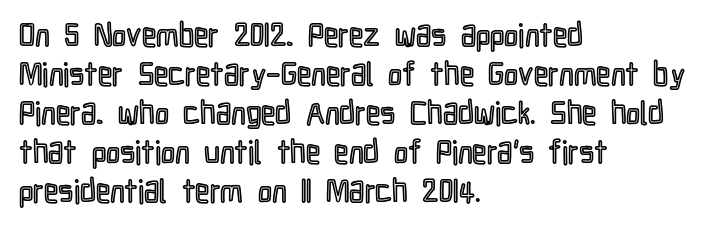
Q: Is the text italic (slanted)? A: No, it is upright.
Q: Is the text underlined? A: No.
Q: How is the paragraph aligned? A: Left-aligned.
Q: Is the spacing between letters normal or unusually wide? A: Normal.
Q: Width (condensed, normal, or wide)? A: Condensed.
Q: x-height? A: Medium.
Q: Monospaced? A: No.
